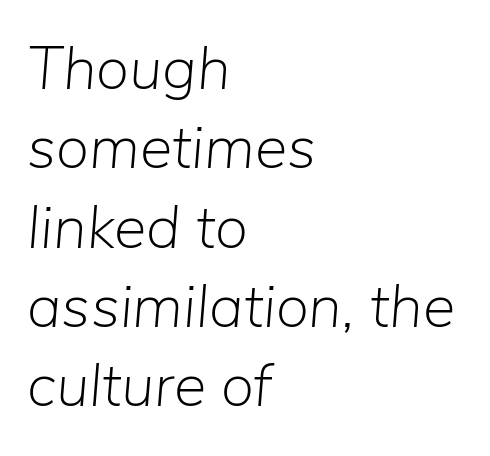
Q: Is the text bold? A: No.
Q: Is the text italic (slanted)? A: Yes, it leans right by about 5 degrees.
Q: Is the text underlined? A: No.
Q: How is the paragraph aligned? A: Left-aligned.
Q: Is the spacing between letters normal or unusually wide? A: Normal.
Q: Is the spacing between lines tight, normal or loose? A: Normal.
Q: Width (condensed, normal, or wide)? A: Normal.
Q: Stroke contrast? A: Low.
Q: x-height? A: Medium.
Q: Monospaced? A: No.
